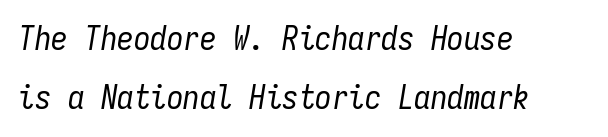
The image shows 33 px regular-weight, condensed type, italic (leaning right), monospaced; set left-aligned, line spacing 1.78x, normal letter spacing, not underlined; low stroke contrast and a medium x-height.
